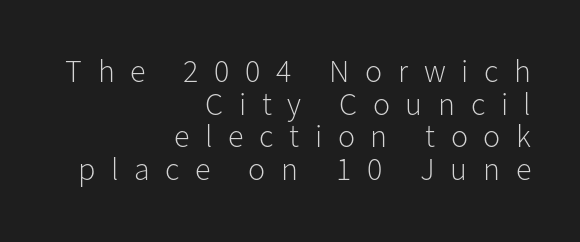
{"serif": "no", "italic": "no", "bold": "no", "weight": "light", "width": "normal", "stroke_contrast": "low", "x_height": "medium", "monospaced": "no", "underline": "no", "align": "right", "line_spacing": "tight", "line_spacing_ratio": 1.02, "letter_spacing": "wide", "letter_spacing_em": 0.49, "glyph_px": 32}
